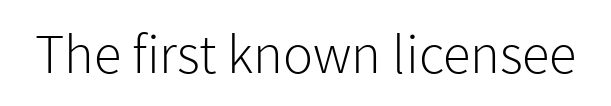
{"serif": "no", "italic": "no", "bold": "no", "weight": "light", "width": "normal", "stroke_contrast": "low", "x_height": "medium", "monospaced": "no", "underline": "no", "letter_spacing": "normal", "letter_spacing_em": 0.0, "glyph_px": 56}
